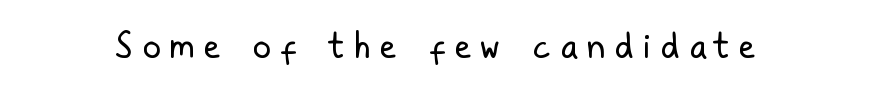
The image shows 36 px regular-weight, condensed sans-serif type, upright; set unusually wide letter spacing (+0.26 em), not underlined; low stroke contrast and a medium x-height.
